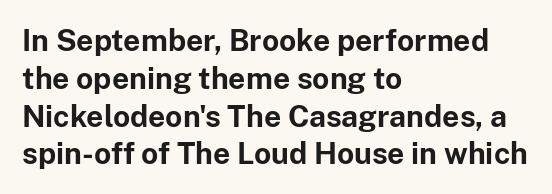
Q: Is the text bold? A: Yes.
Q: Is the text italic (slanted)? A: No, it is upright.
Q: Is the typeface a serif or a sans-serif typeface? A: Sans-serif.
Q: Is the text underlined? A: No.
Q: How is the paragraph aligned? A: Left-aligned.
Q: Is the spacing between letters normal or unusually wide? A: Normal.
Q: Is the spacing between lines tight, normal or loose? A: Normal.
Q: Width (condensed, normal, or wide)? A: Normal.
Q: Stroke contrast? A: Low.
Q: x-height? A: Medium.
Q: Monospaced? A: No.
